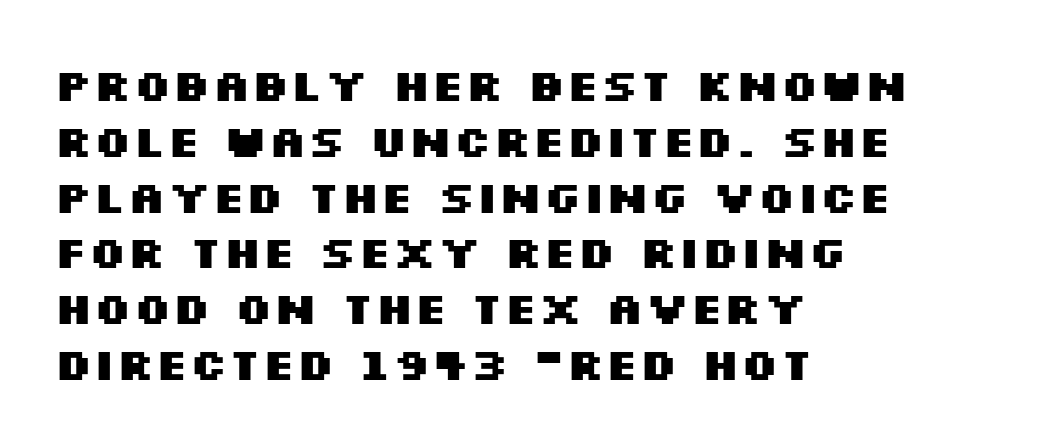
Q: Is the text bold? A: Yes.
Q: Is the text italic (slanted)? A: No, it is upright.
Q: Is the typeface a serif or a sans-serif typeface? A: Sans-serif.
Q: Is the text underlined? A: No.
Q: How is the paragraph aligned? A: Left-aligned.
Q: Is the spacing between letters normal or unusually wide? A: Normal.
Q: Width (condensed, normal, or wide)? A: Wide.
Q: Stroke contrast? A: Medium.
Q: x-height? A: Large.
Q: Monospaced? A: No.
